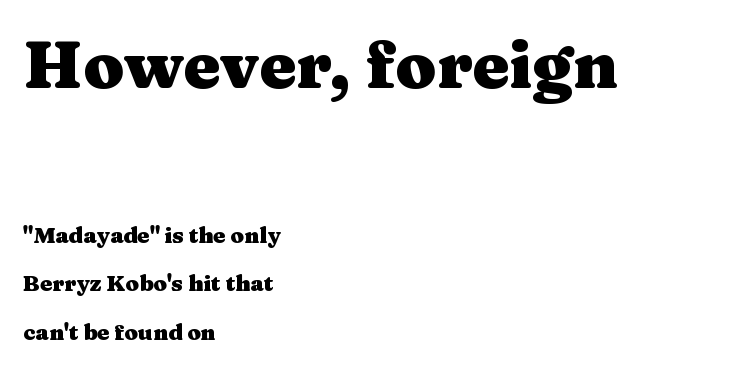
Widely set lines give the paragraph a tall, airy silhouette. No extra tracking has been applied to these lines. Clear beneath every line of the passage. Reading top to bottom, the characters get smaller at the block break. Font category for this specimen: serif. How heavy is the stroke? Heavy — this is a bold.
